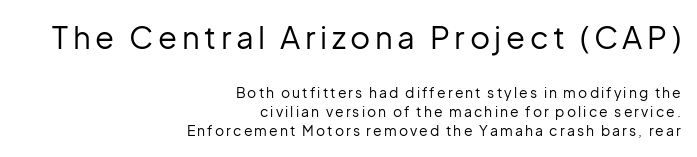
Q: Is the text bold? A: No.
Q: Is the text italic (slanted)? A: No, it is upright.
Q: Is the typeface a serif or a sans-serif typeface? A: Sans-serif.
Q: Is the text underlined? A: No.
Q: How is the paragraph aligned? A: Right-aligned.
Q: Is the spacing between lines tight, normal or loose? A: Normal.
Q: Which block of text is set in a larger size, the first (top) or the second (bottom)? A: The first (top) one.
Q: Width (condensed, normal, or wide)? A: Normal.
Q: Stroke contrast? A: Low.
Q: x-height? A: Medium.
Q: Monospaced? A: No.
